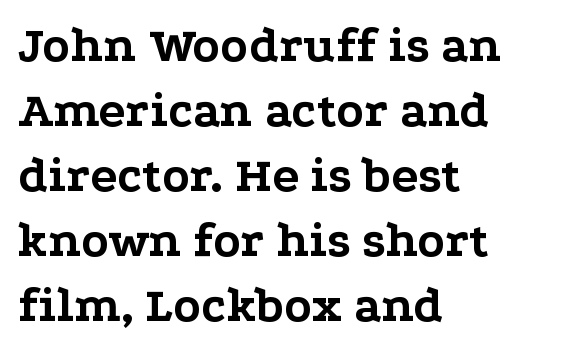
A typesetter would mark this as roman, not italic. Each letter keeps its own natural width here, so spacing adapts to shape. Compared with an ordinary text face, these strokes are far heavier — a full bold. Beneath every word, the page is bare. The typesetter chose a ragged-right arrangement here. In terms of leading, this rendering sits right in the middle.
